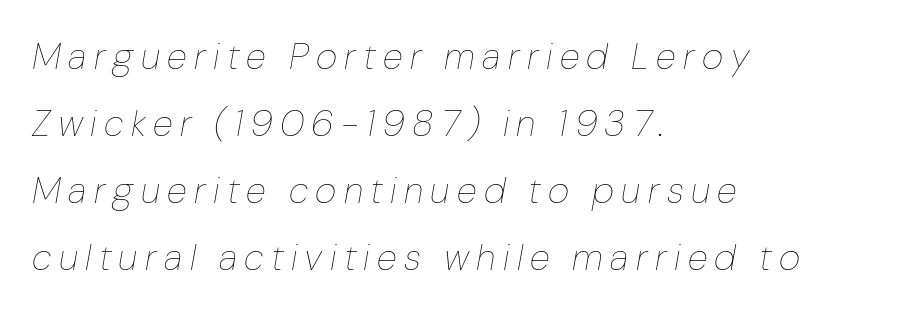
The image shows 37 px thin type, italic (leaning right); set left-aligned, line spacing 1.81x, unusually wide letter spacing (+0.2 em), not underlined; low stroke contrast and a medium x-height.
